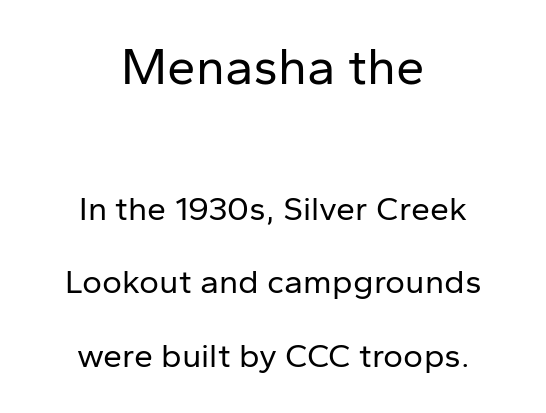
{"serif": "no", "italic": "no", "bold": "no", "weight": "regular", "width": "normal", "stroke_contrast": "low", "x_height": "medium", "monospaced": "no", "underline": "no", "align": "center", "line_spacing": "loose", "line_spacing_ratio": 2.16, "letter_spacing": "normal", "letter_spacing_em": 0.0, "larger_block": "first", "size_ratio": 1.5, "glyph_px": 51}
